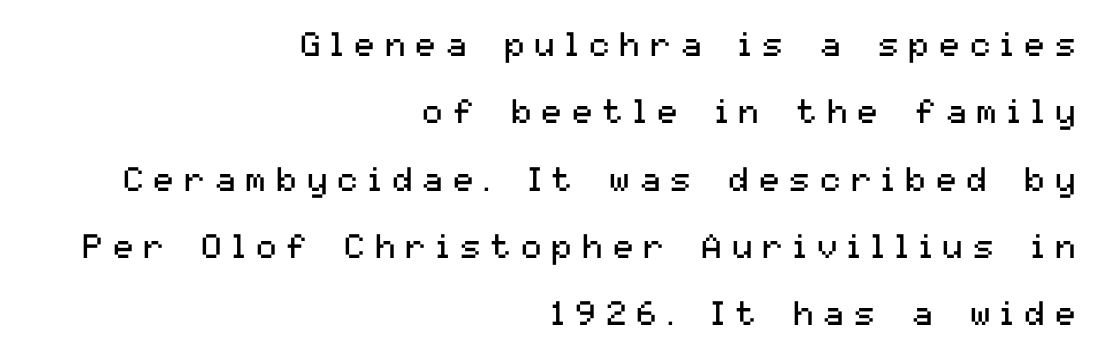
The typography opts for an upright posture over an oblique one. Note: no serifs on the glyphs. The tracking reads as deliberately expanded to a designer's eye. Here the designer chose a conventional face with non-uniform glyph widths. Summary of weight: not heavy and not bold. The zone under the glyphs is completely vacant.
